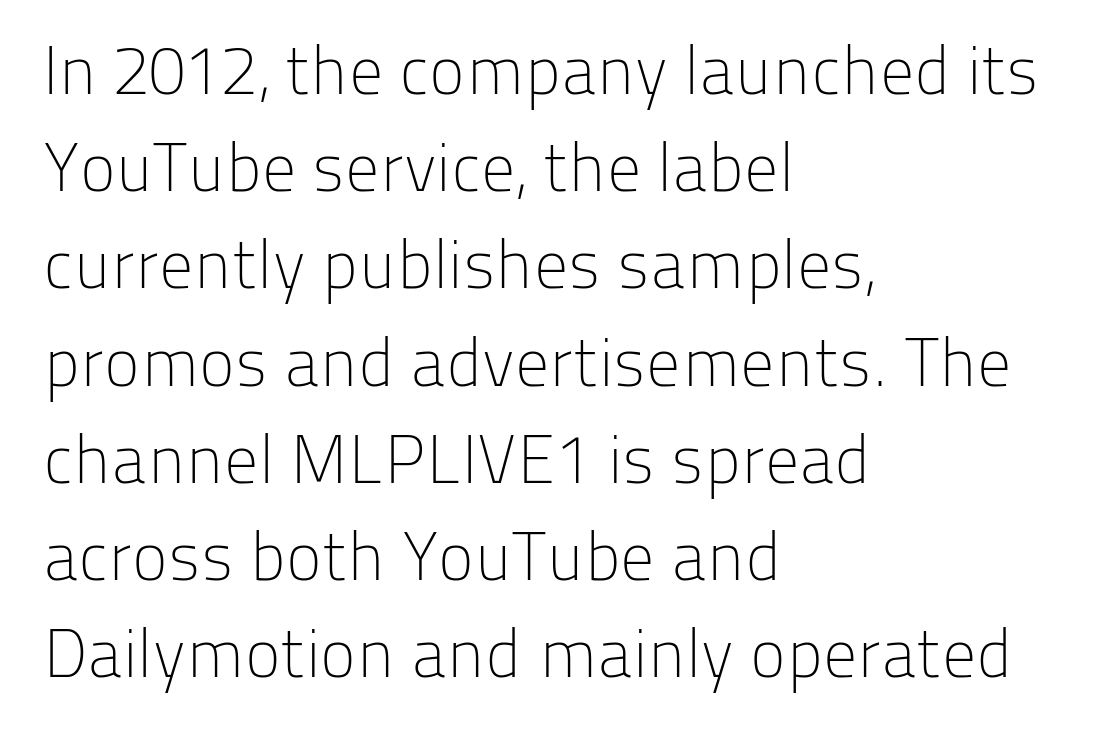
Examine the stroke ends and you'll find no serifs. Glance below the letters and you will spot only blank space. Weight: in the light-to-regular range. Think of a printed novel: that variable character pitch is what you see here.
